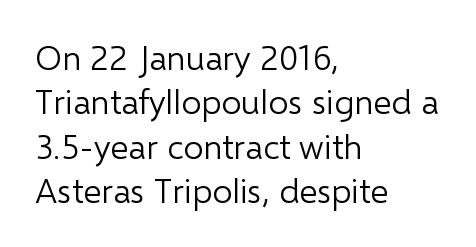
{"serif": "no", "italic": "no", "bold": "no", "weight": "light", "width": "normal", "stroke_contrast": "low", "x_height": "medium", "monospaced": "no", "underline": "no", "align": "left", "line_spacing": "normal", "line_spacing_ratio": 1.27, "letter_spacing": "normal", "letter_spacing_em": 0.0, "glyph_px": 35}
